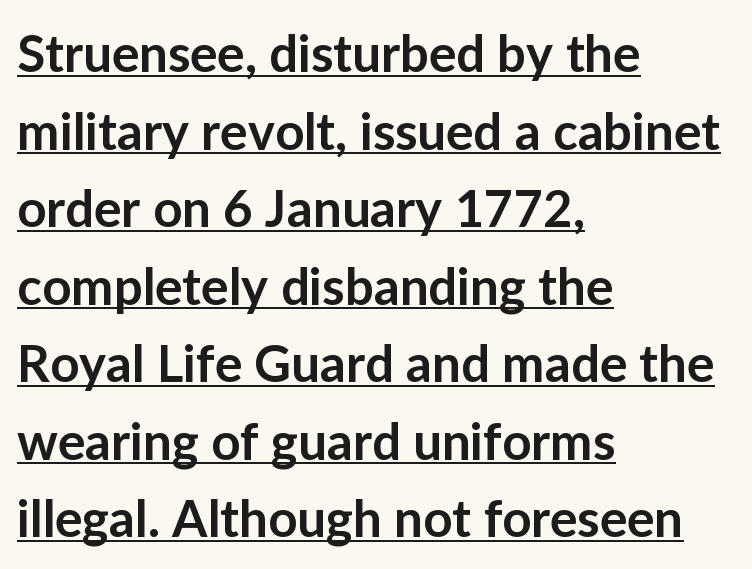
Q: Is the text bold? A: Semi-bold.
Q: Is the text italic (slanted)? A: No, it is upright.
Q: Is the typeface a serif or a sans-serif typeface? A: Sans-serif.
Q: Is the text underlined? A: Yes.
Q: How is the paragraph aligned? A: Left-aligned.
Q: Is the spacing between letters normal or unusually wide? A: Normal.
Q: Is the spacing between lines tight, normal or loose? A: Normal.
Q: Width (condensed, normal, or wide)? A: Normal.
Q: Stroke contrast? A: Low.
Q: x-height? A: Medium.
Q: Monospaced? A: No.
